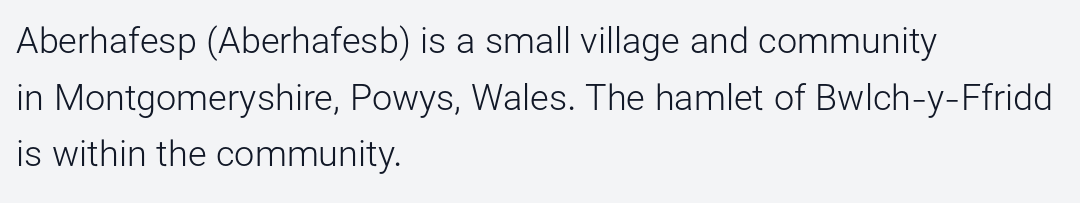
Tracking value appears to be zero — textbook default spacing. The passage shown is typed in a proportional face where columns would drift. The rag falls on the right side of this text block. Typographically, this falls in the sans-serif category.
